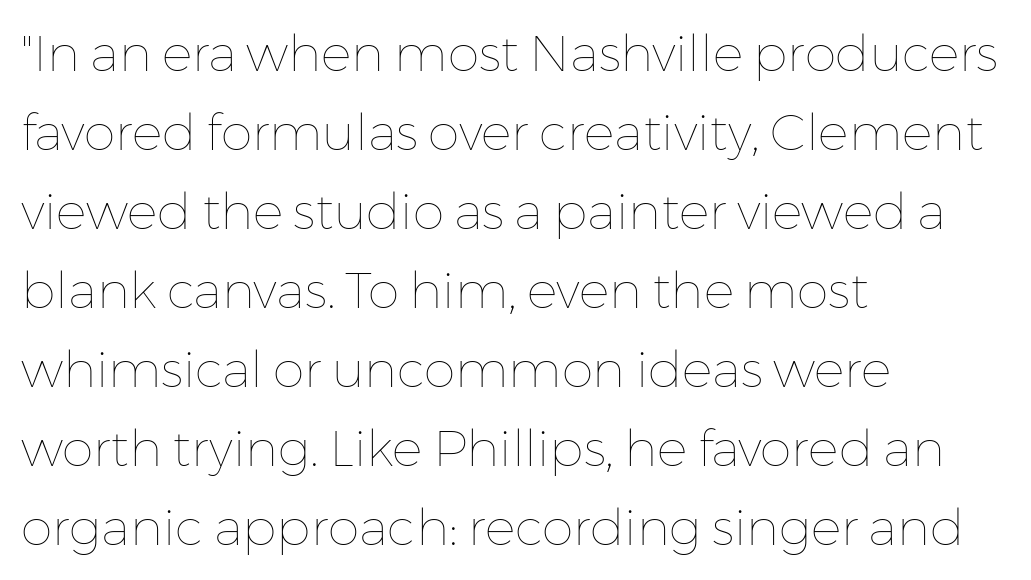
Beneath every word, the page is bare. This sample keeps an unexceptional amount of space between lines. Proportional: the letters do not fall into vertical columns. What stands out about the letter spacing? Nothing — it is the standard amount. Heaviness? Minimal to ordinary, like unemphasized prose. Alignment: flush left.
